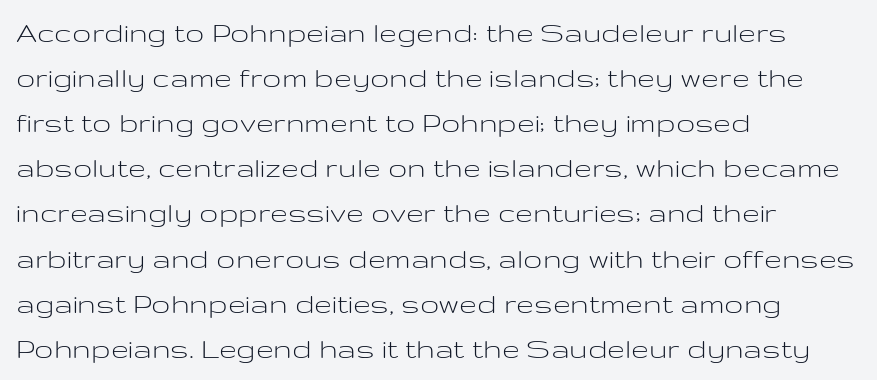
The image shows 32 px light, wide sans-serif type, upright; set left-aligned, normal line spacing (1.41x), normal letter spacing, not underlined; low stroke contrast and a medium x-height.
